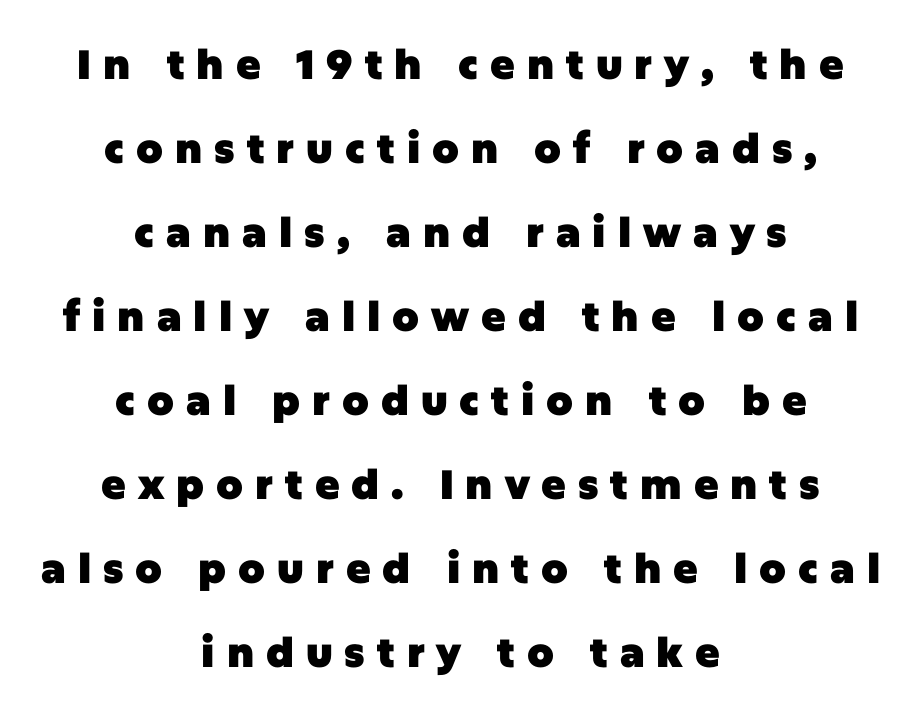
These lines are rendered in a variable-pitch font. Compared with typical body copy, the letter spacing here is much looser. The space between consecutive lines is lavish. Clear beneath every line of the passage. These lines are composed in type without serifs. This is the regular roman posture of the typeface.
